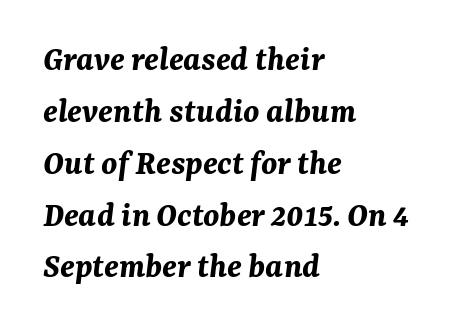
The image shows 36 px bold type, italic (leaning right); set left-aligned, normal line spacing (1.44x), normal letter spacing, not underlined; medium stroke contrast and a medium x-height.
